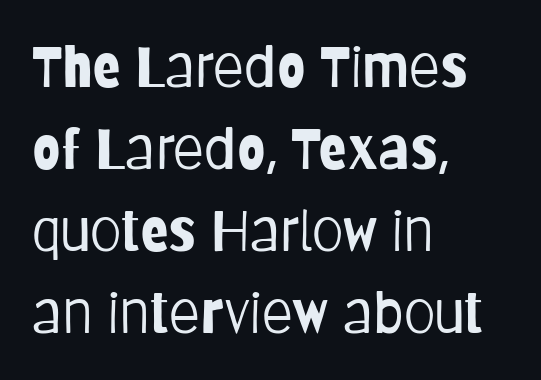
The image shows 57 px light, condensed sans-serif type, upright; set left-aligned, normal line spacing (1.44x), normal letter spacing, not underlined; low stroke contrast and a large x-height.
